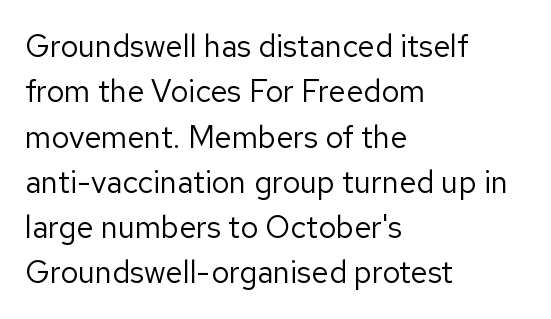
The image shows 31 px regular-weight sans-serif type, upright; set left-aligned, normal line spacing (1.46x), normal letter spacing, not underlined; low stroke contrast and a medium x-height.
